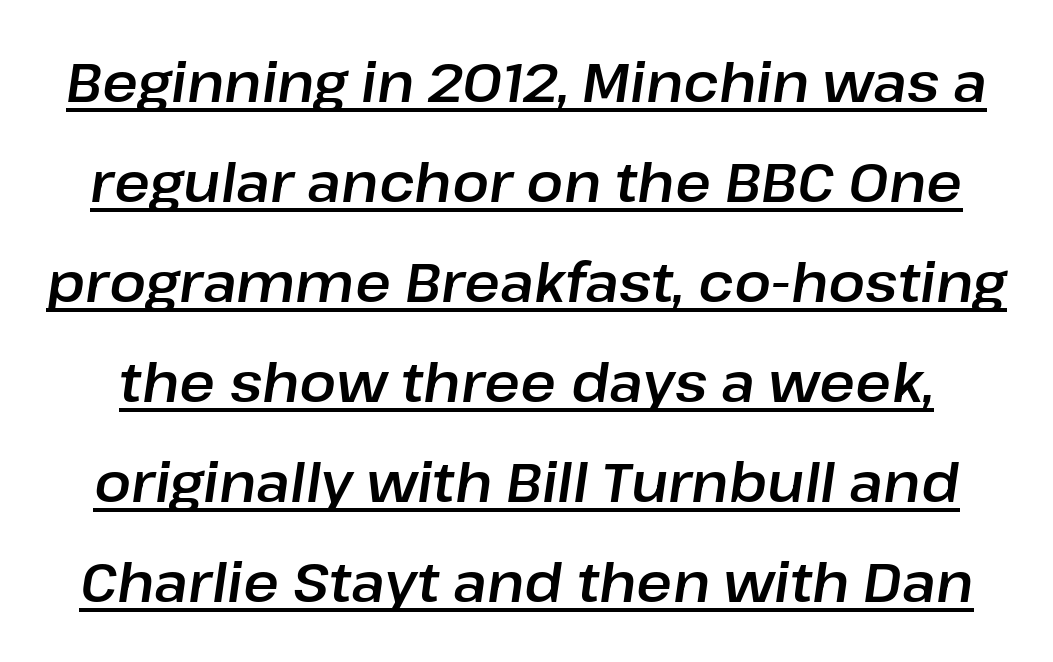
The specimen includes a rule beneath the text block's lines. Proportional: the letters do not fall into vertical columns. The line texture is even and compact thanks to regular tracking. An italicized treatment has been applied to the whole sample.
